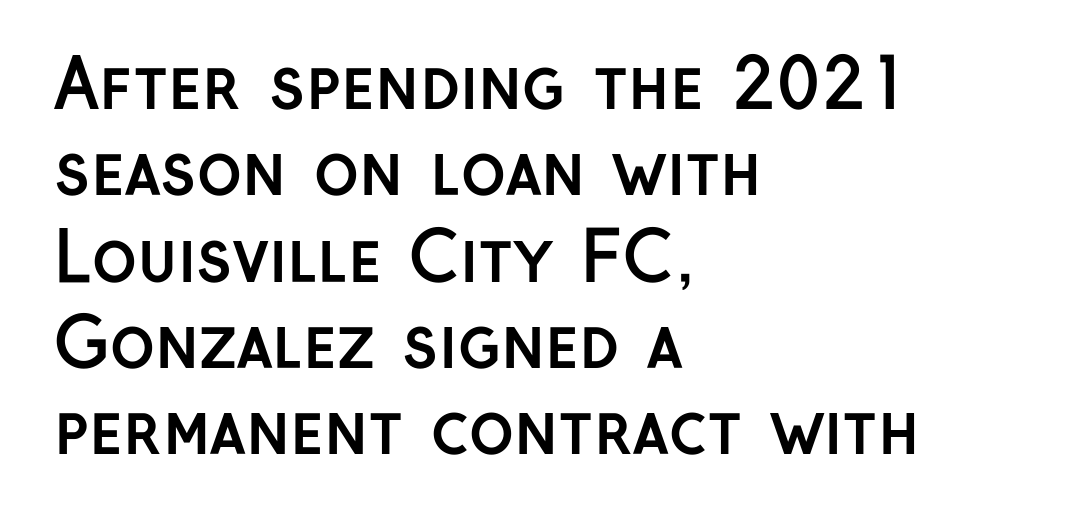
The image shows 68 px semibold sans-serif type, upright; set left-aligned, normal line spacing (1.27x), normal letter spacing, not underlined; low stroke contrast and a medium x-height.
